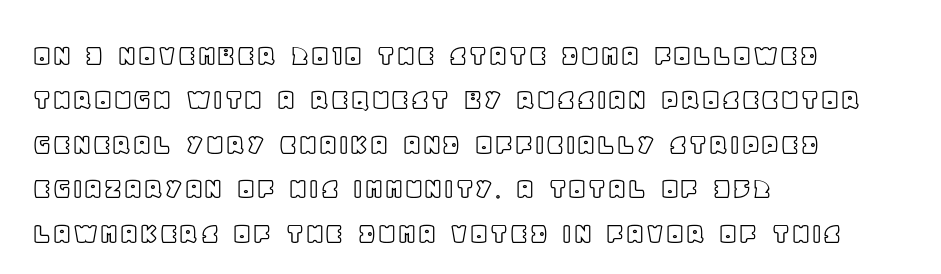
Q: Is the text italic (slanted)? A: No, it is upright.
Q: Is the text underlined? A: No.
Q: How is the paragraph aligned? A: Left-aligned.
Q: Is the spacing between letters normal or unusually wide? A: Normal.
Q: Is the spacing between lines tight, normal or loose? A: Normal.
Q: Width (condensed, normal, or wide)? A: Normal.
Q: x-height? A: Large.
Q: Monospaced? A: No.
